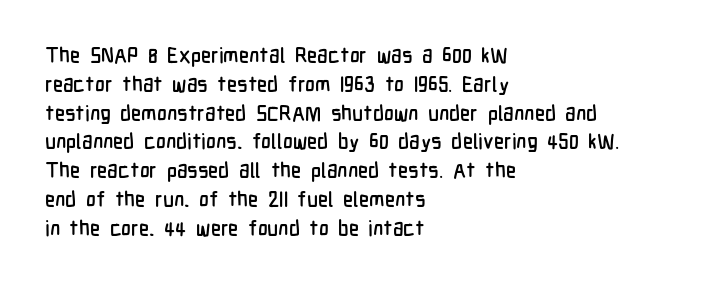
The image shows 21 px text type, upright; set left-aligned, normal line spacing (1.37x), normal letter spacing, not underlined.
